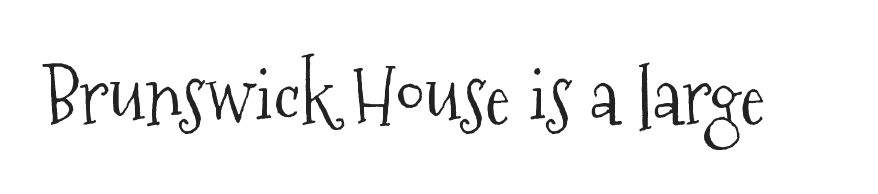
{"serif": "yes", "italic": "no", "bold": "no", "weight": "light", "width": "condensed", "stroke_contrast": "medium", "x_height": "medium", "monospaced": "no", "underline": "no", "letter_spacing": "normal", "letter_spacing_em": 0.0, "glyph_px": 77}
